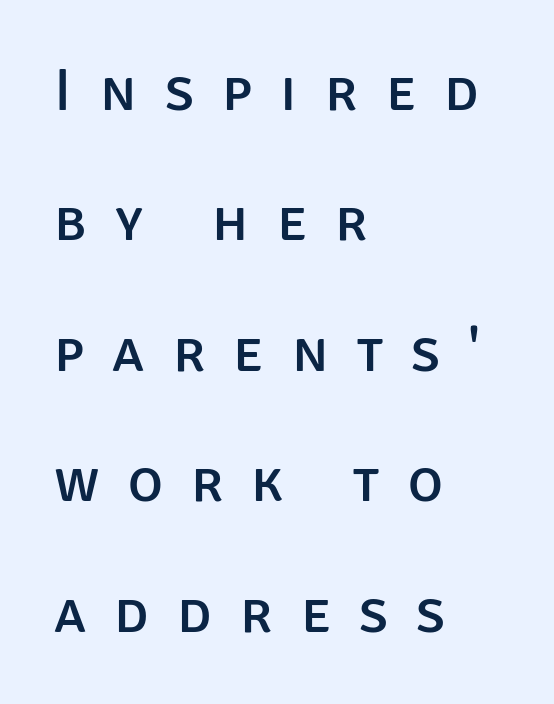
Q: Is the text italic (slanted)? A: No, it is upright.
Q: Is the typeface a serif or a sans-serif typeface? A: Sans-serif.
Q: Is the text underlined? A: No.
Q: How is the paragraph aligned? A: Left-aligned.
Q: Is the spacing between letters normal or unusually wide? A: Unusually wide.
Q: Is the spacing between lines tight, normal or loose? A: Loose.
Q: Width (condensed, normal, or wide)? A: Normal.
Q: Stroke contrast? A: Low.
Q: x-height? A: Large.
Q: Monospaced? A: No.
